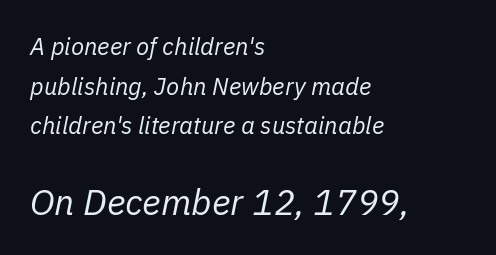
Q: Is the text bold? A: No.
Q: Is the text italic (slanted)? A: Yes, it leans right by about 11 degrees.
Q: Is the text underlined? A: No.
Q: How is the paragraph aligned? A: Left-aligned.
Q: Is the spacing between letters normal or unusually wide? A: Normal.
Q: Is the spacing between lines tight, normal or loose? A: Normal.
Q: Which block of text is set in a larger size, the first (top) or the second (bottom)? A: The second (bottom) one.
Q: Width (condensed, normal, or wide)? A: Normal.
Q: Stroke contrast? A: Low.
Q: x-height? A: Medium.
Q: Monospaced? A: No.
